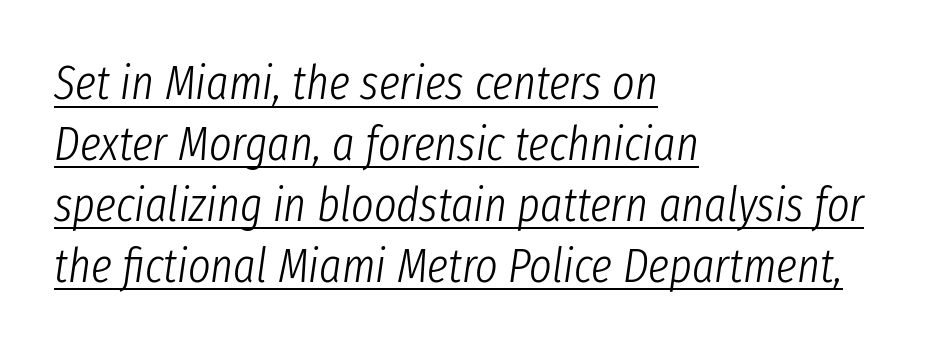
Q: Is the text bold? A: No.
Q: Is the text italic (slanted)? A: Yes, it leans right by about 8 degrees.
Q: Is the text underlined? A: Yes.
Q: How is the paragraph aligned? A: Left-aligned.
Q: Is the spacing between letters normal or unusually wide? A: Normal.
Q: Is the spacing between lines tight, normal or loose? A: Normal.
Q: Width (condensed, normal, or wide)? A: Condensed.
Q: Stroke contrast? A: Low.
Q: x-height? A: Medium.
Q: Monospaced? A: No.
